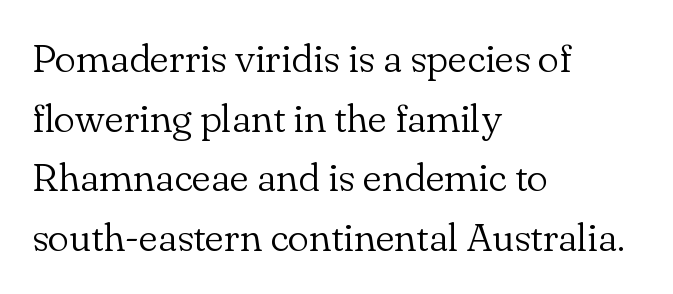
Each letter keeps its own natural width here, so spacing adapts to shape. Descender tails drop into unmarked territory. No italicization has been applied; the sample stays upright. This is not heavy type; no bold has been used.
